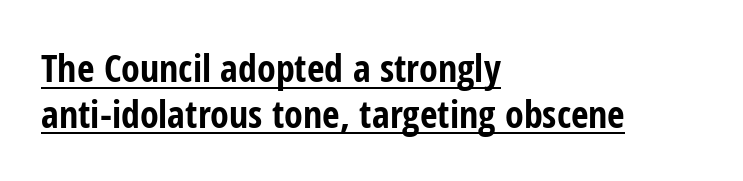
The text block is weighted toward the left margin, trailing off unevenly rightward. The type is set solid horizontally, with unmodified tracking. You can tell it's not italic because the verticals are truly vertical. Character widths vary here, with narrow letters taking less room than wide ones. Thick stems and heavy bowls — unmistakably bold. The typesetter has applied underlining to the passage shown.
